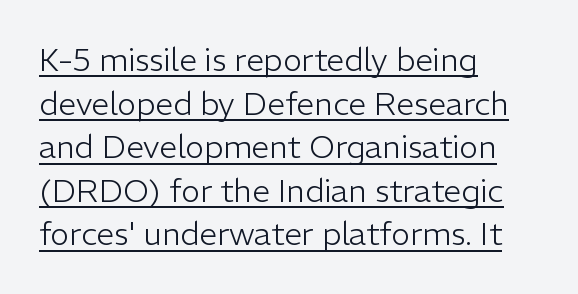
These lines are composed in type without serifs. Italic: no, the glyphs are upright roman. Do the characters align in a grid? No, the font is proportional. Each stroke keeps to a modest, everyday thickness or less. Layout note: lines flush left. Regular leading.
